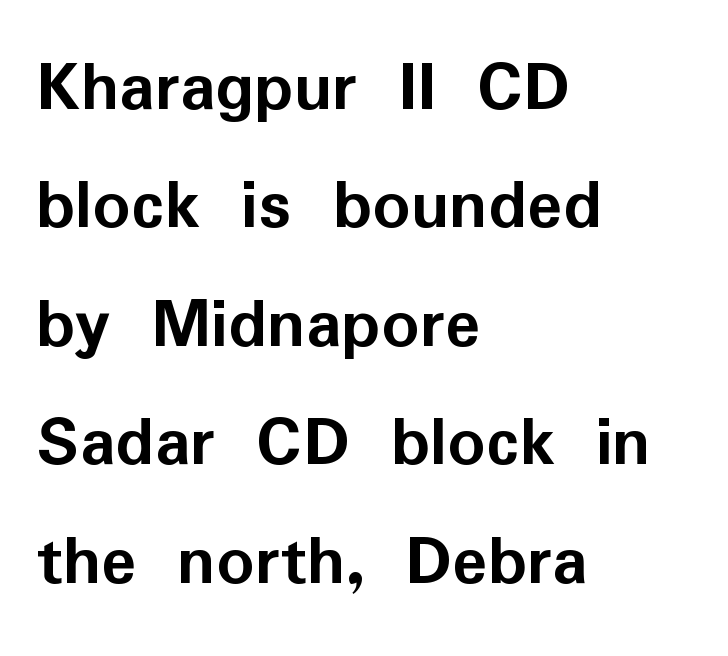
Q: Is the text bold? A: Yes.
Q: Is the text italic (slanted)? A: No, it is upright.
Q: Is the typeface a serif or a sans-serif typeface? A: Sans-serif.
Q: Is the text underlined? A: No.
Q: How is the paragraph aligned? A: Left-aligned.
Q: Is the spacing between letters normal or unusually wide? A: Normal.
Q: Is the spacing between lines tight, normal or loose? A: Normal.
Q: Width (condensed, normal, or wide)? A: Normal.
Q: Stroke contrast? A: Low.
Q: x-height? A: Medium.
Q: Monospaced? A: No.
